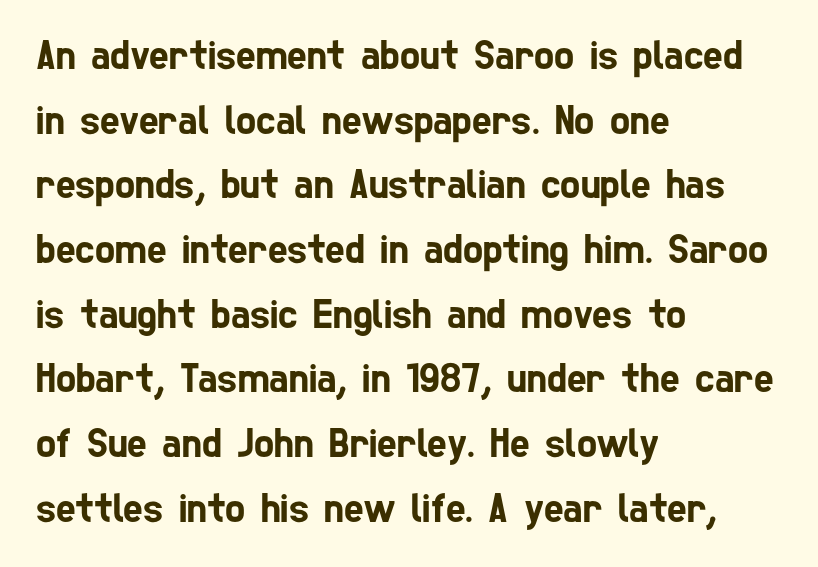
What stands out about the letter spacing? Nothing — it is the standard amount. Each row of text sits above clean, open space. The rendering anchors every line to the left-hand side. One glance says typical: line gaps are just what's usual. Is this a fixed-width face? No — the glyphs have proportional, varying widths. The characters display no serif detailing; their extremities are plain.
